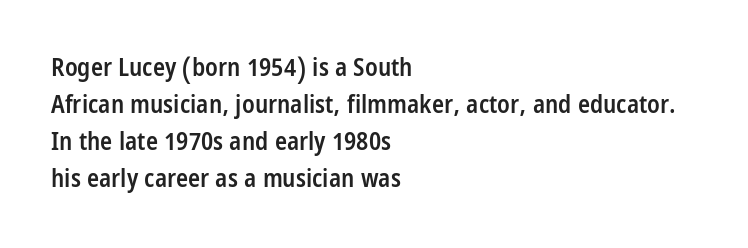
{"italic": "no", "bold": "semi", "underline": "no", "align": "left", "line_spacing": "normal", "line_spacing_ratio": 1.48, "letter_spacing": "normal", "letter_spacing_em": 0.0, "glyph_px": 25}
